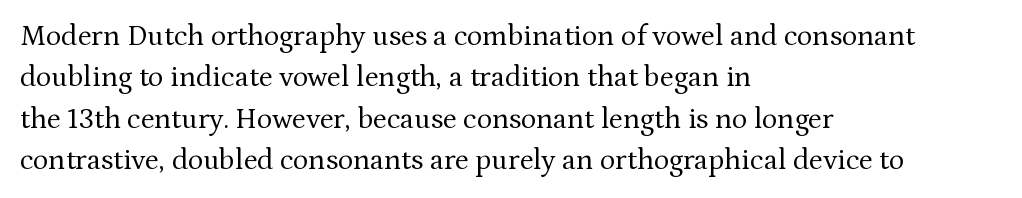
{"serif": "yes", "italic": "no", "bold": "no", "weight": "regular", "width": "normal", "stroke_contrast": "medium", "x_height": "medium", "monospaced": "no", "underline": "no", "align": "left", "line_spacing": "normal", "line_spacing_ratio": 1.43, "letter_spacing": "normal", "letter_spacing_em": 0.0, "glyph_px": 29}
